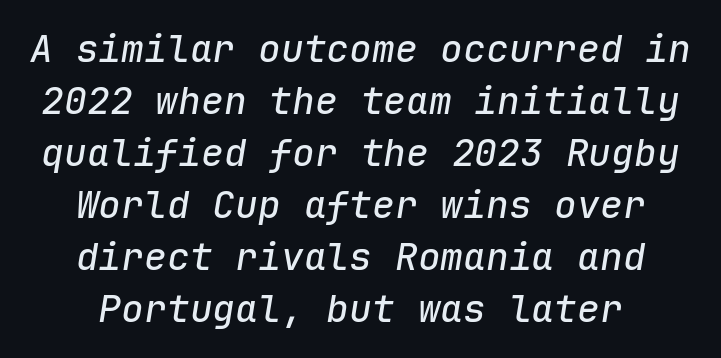
Q: Is the text italic (slanted)? A: Yes, it leans right by about 9 degrees.
Q: Is the text underlined? A: No.
Q: How is the paragraph aligned? A: Centered.
Q: Is the spacing between letters normal or unusually wide? A: Normal.
Q: Is the spacing between lines tight, normal or loose? A: Normal.
Q: Width (condensed, normal, or wide)? A: Normal.
Q: Stroke contrast? A: Low.
Q: x-height? A: Medium.
Q: Monospaced? A: Yes.
